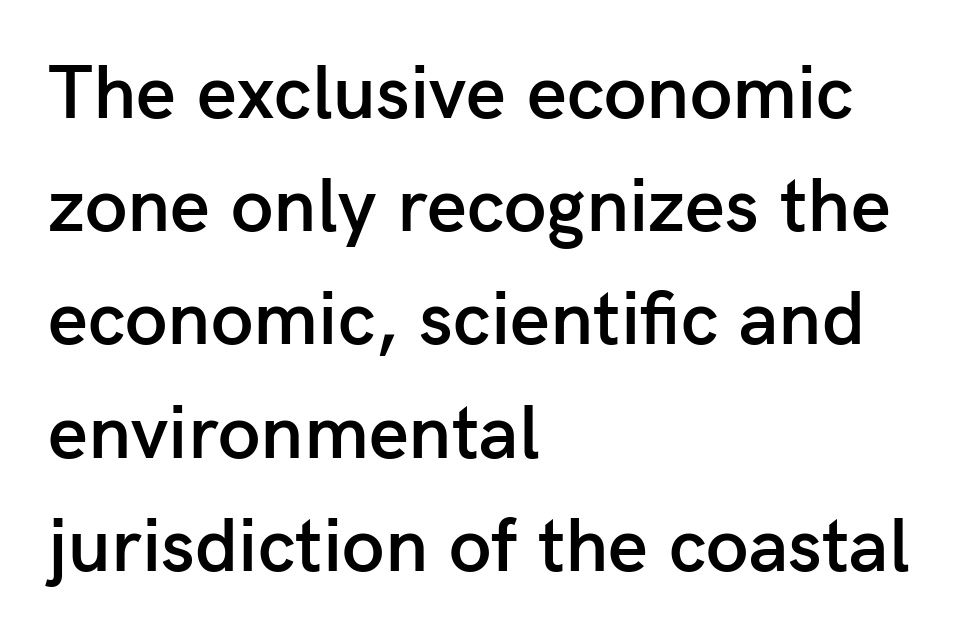
Check where the strokes stop: nothing finishes them off — pure sans. The typesetter chose a ragged-right arrangement here. The space beneath each line is pristine and unruled. The typography opts for an upright posture over an oblique one. A somewhat darkened texture: the type is semibold rather than bold. The leading is moderate, giving the passage an even texture.
